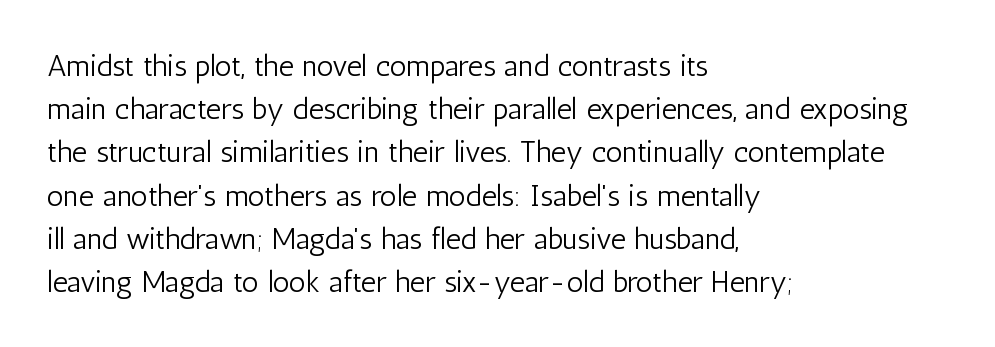
The image shows 30 px light, condensed sans-serif type, upright; set left-aligned, normal line spacing (1.44x), normal letter spacing, not underlined; low stroke contrast and a medium x-height.
